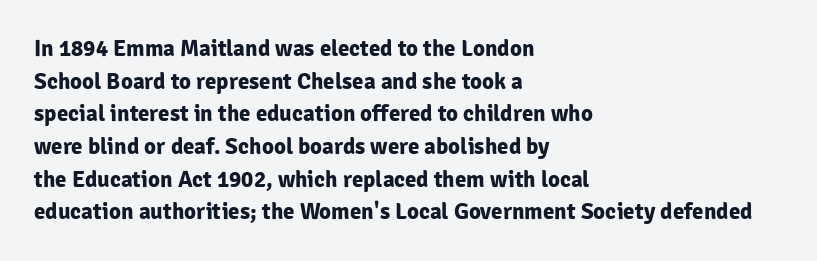
Here the glyphs are tracked normally, forming tight word shapes. One-word summary of the alignment: left. In terms of posture, this sample is upright. Notice how thick the strokes are: this is what a full bold looks like. The lines sit at an ordinary, default distance from one another.
